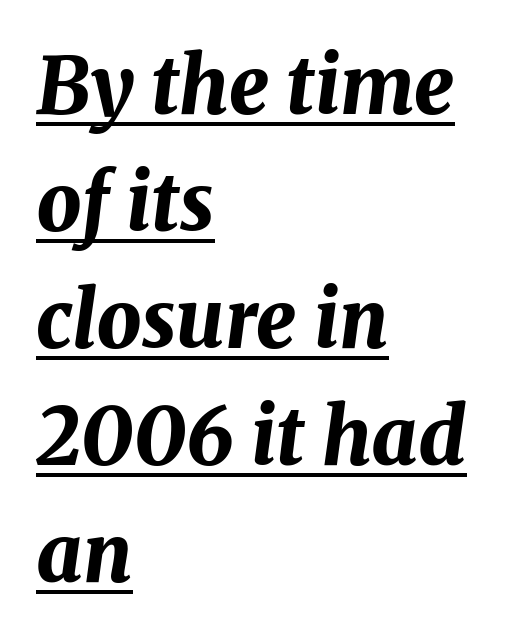
The image shows 79 px bold type, italic (leaning right); set left-aligned, normal line spacing (1.48x), normal letter spacing, underlined; medium stroke contrast and a medium x-height.
